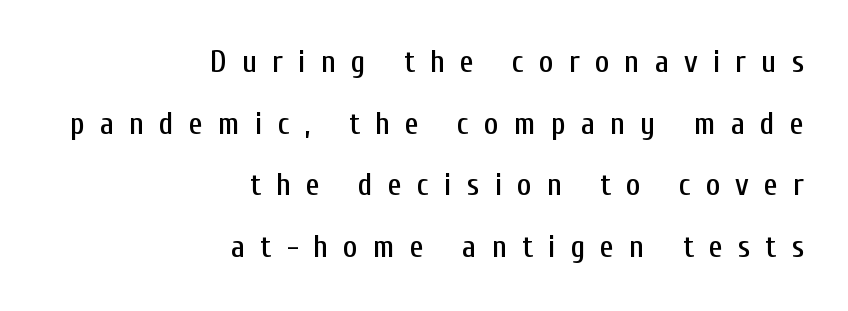
Rendered with straight, roman letterforms. The strip under each line holds only bare page. The rag falls on the left side of this text block. Spacing verdict: proportional, widths tailored to each character.
